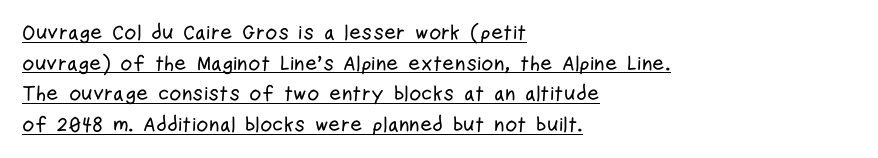
The image shows 21 px text type, upright; set left-aligned, normal line spacing (1.46x), normal letter spacing, underlined.
